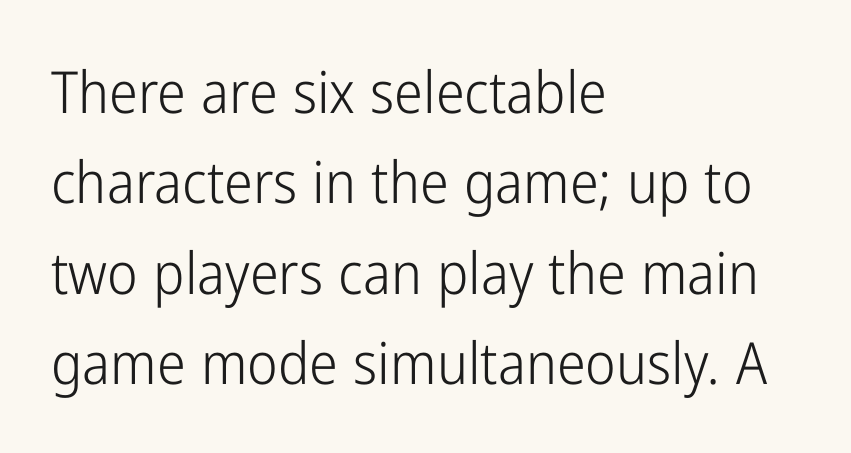
{"serif": "no", "italic": "no", "bold": "no", "weight": "light", "width": "condensed", "stroke_contrast": "low", "x_height": "medium", "monospaced": "no", "underline": "no", "align": "left", "line_spacing": "normal", "line_spacing_ratio": 1.56, "letter_spacing": "normal", "letter_spacing_em": 0.0, "glyph_px": 58}
